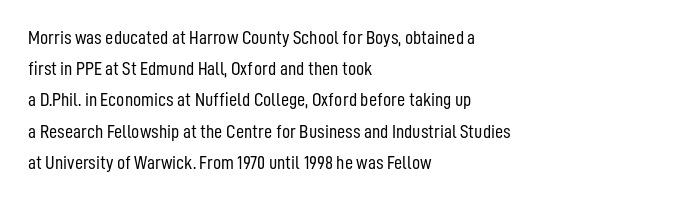
Q: Is the text bold? A: No.
Q: Is the text italic (slanted)? A: No, it is upright.
Q: Is the text underlined? A: No.
Q: How is the paragraph aligned? A: Left-aligned.
Q: Is the spacing between letters normal or unusually wide? A: Normal.
Q: Is the spacing between lines tight, normal or loose? A: Normal.
